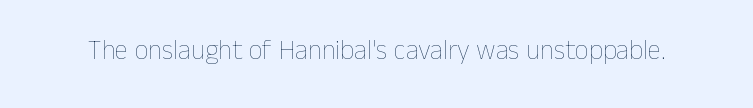
Has an underline been added? It has not. The type is set solid horizontally, with unmodified tracking. The characters are drawn with everyday or finer stroke widths. Every character sits straight up, as roman type does.
